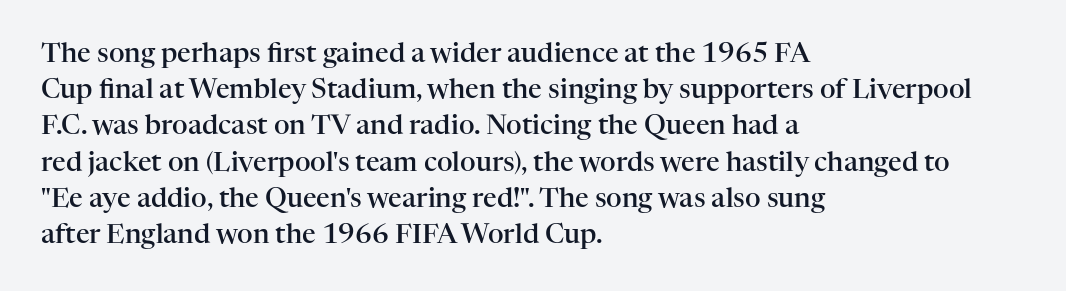
Nobody touched the tracking dial on this one. Its strokes are somewhat broadened, the hallmark of semibold type. Reading down the column, the eye jumps a familiar distance to each next line. Decoration check: the copy has no underline. The paragraph has a hard left edge and a soft right edge. Does the lettering tilt? It doesn't — this is upright.
